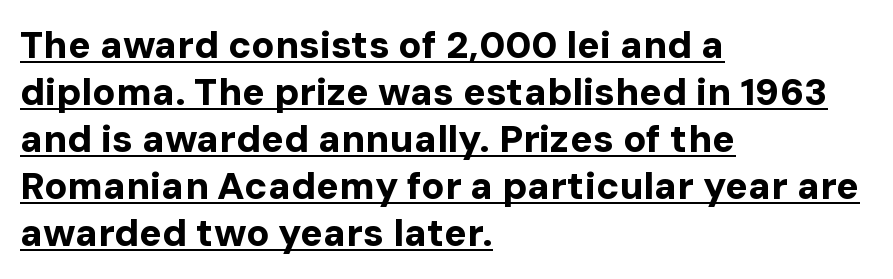
{"serif": "no", "italic": "no", "bold": "yes", "weight": "bold", "width": "normal", "stroke_contrast": "low", "x_height": "medium", "monospaced": "no", "underline": "yes", "align": "left", "line_spacing_ratio": 1.24, "letter_spacing": "normal", "letter_spacing_em": 0.0, "glyph_px": 38}
